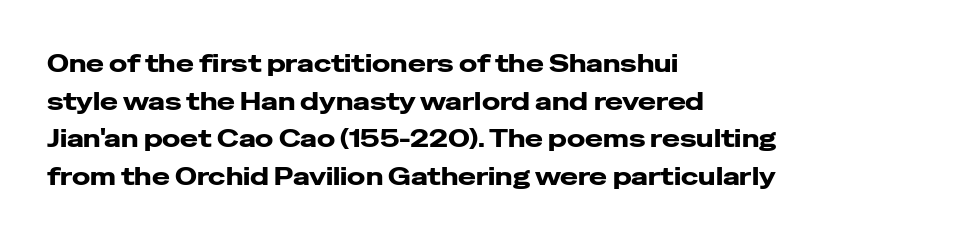
The image shows 24 px text type, upright; set left-aligned, normal line spacing (1.57x), normal letter spacing, not underlined.
